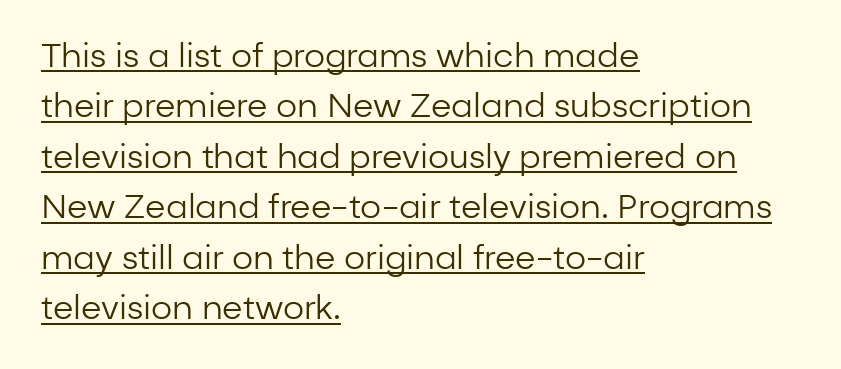
Q: Is the text bold? A: No.
Q: Is the text italic (slanted)? A: No, it is upright.
Q: Is the typeface a serif or a sans-serif typeface? A: Sans-serif.
Q: Is the text underlined? A: Yes.
Q: How is the paragraph aligned? A: Left-aligned.
Q: Is the spacing between letters normal or unusually wide? A: Normal.
Q: Is the spacing between lines tight, normal or loose? A: Normal.
Q: Width (condensed, normal, or wide)? A: Normal.
Q: Stroke contrast? A: Low.
Q: x-height? A: Medium.
Q: Monospaced? A: No.
